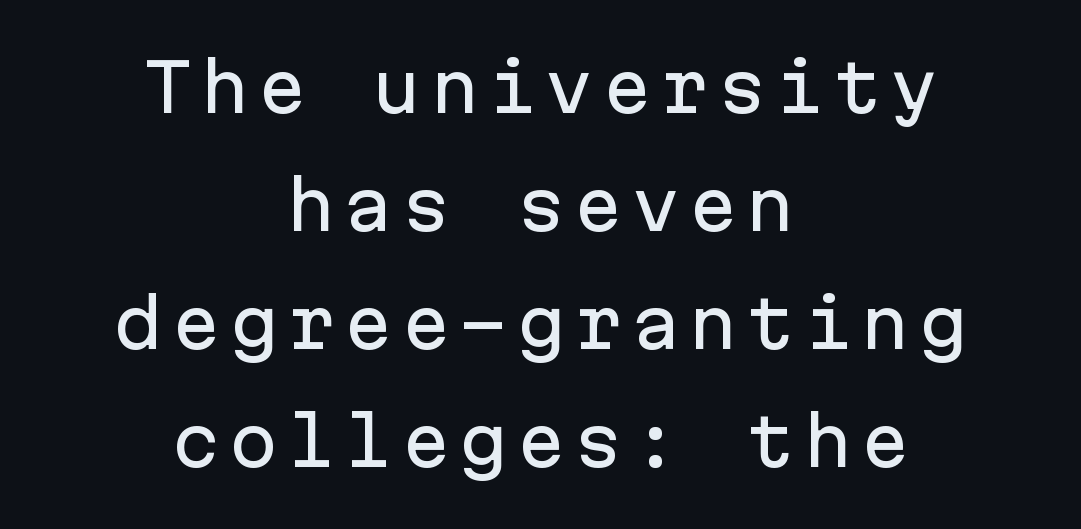
{"serif": "no", "italic": "no", "width": "normal", "stroke_contrast": "low", "x_height": "medium", "monospaced": "yes", "underline": "no", "align": "center", "line_spacing_ratio": 1.79, "glyph_px": 66}
